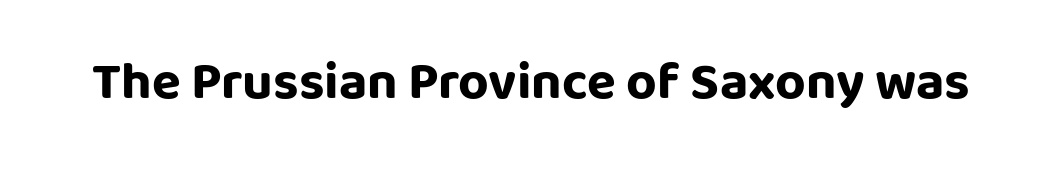
A typesetter would call this proportional, since set widths differ per character. The passage shown has conventional tracking throughout. Is the type bold? Yes — the strokes are clearly thick and heavy. The space directly below the letters is spotless.
